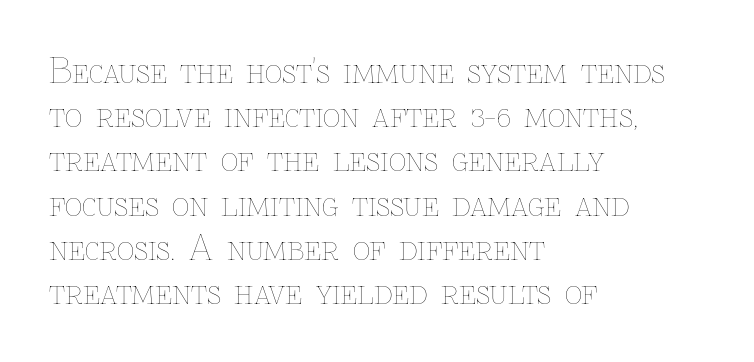
{"italic": "no", "bold": "no", "weight": "thin", "width": "normal", "stroke_contrast": "low", "x_height": "medium", "monospaced": "no", "underline": "no", "align": "left", "line_spacing": "normal", "line_spacing_ratio": 1.3, "letter_spacing": "normal", "letter_spacing_em": 0.0, "glyph_px": 34}
